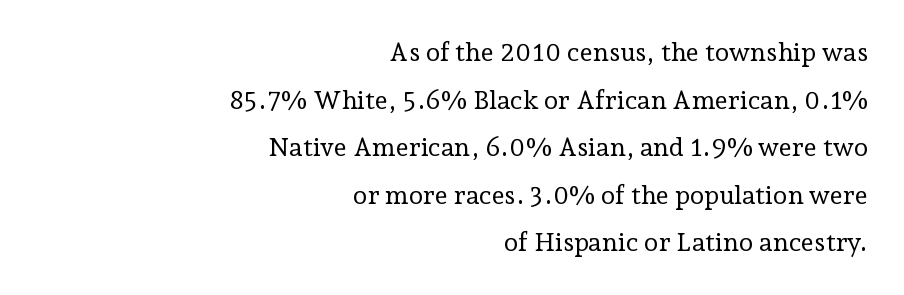
The weight tops out at a normal text grade. The paragraph has a hard right edge and a soft left edge. Do the letters lean? They stand straight. Nothing unusual about the tracking: characters are spaced as the font intends. The string is rendered with underlining switched off.
